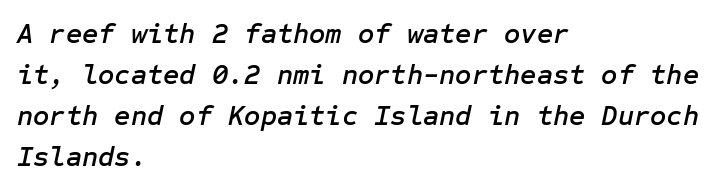
The image shows 28 px text type, italic (leaning right); set left-aligned, normal line spacing (1.46x), normal letter spacing, not underlined; low stroke contrast and a medium x-height.
